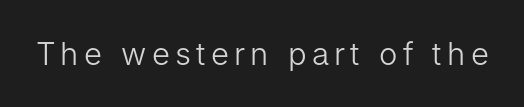
{"serif": "no", "italic": "no", "bold": "no", "weight": "light", "width": "normal", "stroke_contrast": "low", "x_height": "medium", "monospaced": "no", "underline": "no", "glyph_px": 31}
